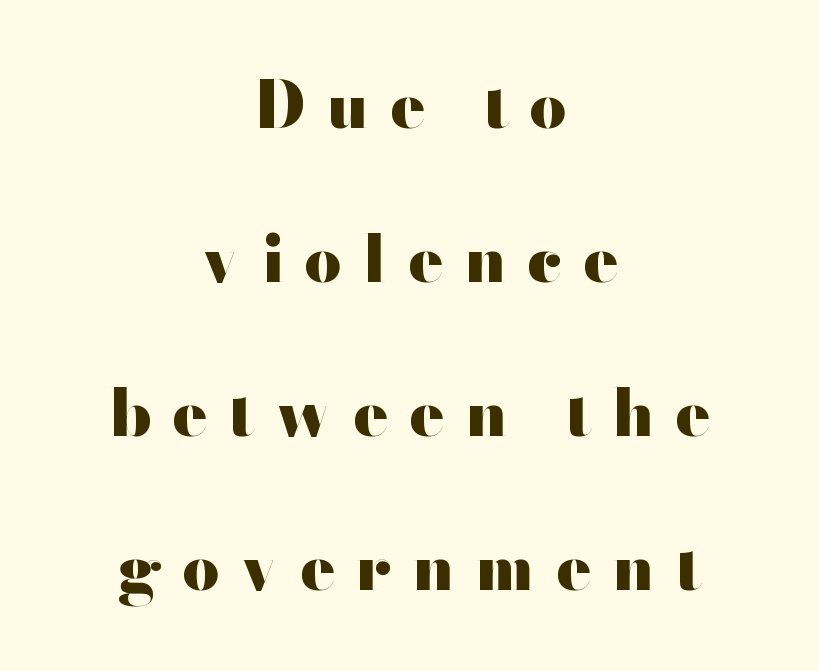
{"serif": "no", "italic": "no", "bold": "yes", "weight": "heavy", "width": "wide", "stroke_contrast": "high", "x_height": "small", "monospaced": "no", "underline": "no", "align": "center", "line_spacing": "loose", "line_spacing_ratio": 2.37, "letter_spacing": "wide", "letter_spacing_em": 0.32, "glyph_px": 65}
